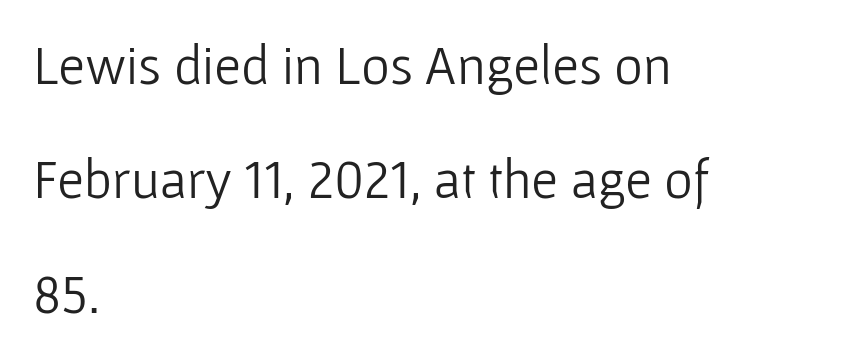
Q: Is the text bold? A: No.
Q: Is the text italic (slanted)? A: No, it is upright.
Q: Is the typeface a serif or a sans-serif typeface? A: Sans-serif.
Q: Is the text underlined? A: No.
Q: How is the paragraph aligned? A: Left-aligned.
Q: Is the spacing between letters normal or unusually wide? A: Normal.
Q: Is the spacing between lines tight, normal or loose? A: Loose.
Q: Width (condensed, normal, or wide)? A: Normal.
Q: Stroke contrast? A: Low.
Q: x-height? A: Medium.
Q: Monospaced? A: No.
